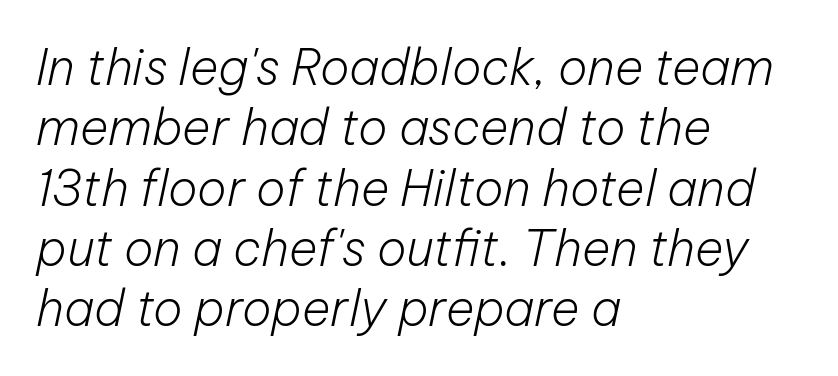
Q: Is the text bold? A: No.
Q: Is the text italic (slanted)? A: Yes, it leans right by about 12 degrees.
Q: Is the text underlined? A: No.
Q: How is the paragraph aligned? A: Left-aligned.
Q: Is the spacing between letters normal or unusually wide? A: Normal.
Q: Width (condensed, normal, or wide)? A: Normal.
Q: Stroke contrast? A: Low.
Q: x-height? A: Medium.
Q: Monospaced? A: No.
